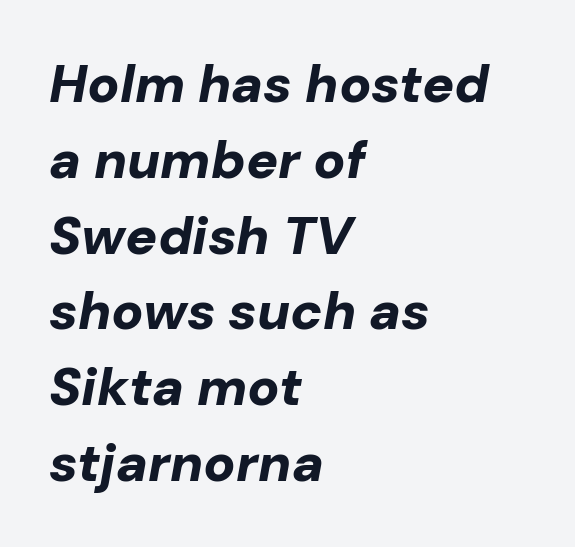
The image shows 53 px bold type, italic (leaning right); set left-aligned, normal line spacing (1.43x), normal letter spacing, not underlined; low stroke contrast and a medium x-height.
